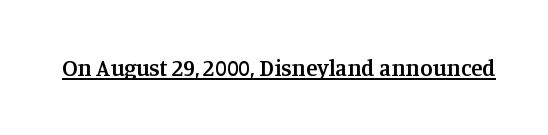
{"italic": "no", "bold": "semi", "underline": "yes", "letter_spacing": "normal", "letter_spacing_em": 0.0, "glyph_px": 23}
